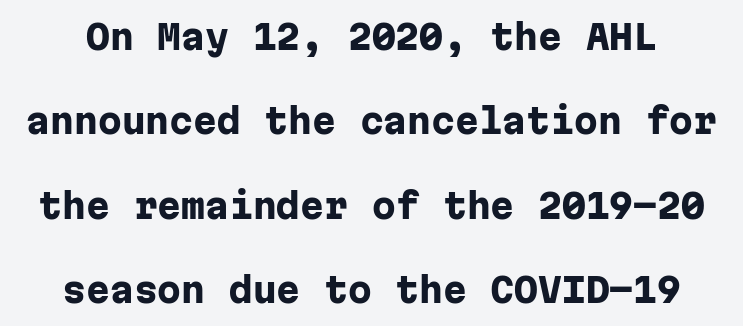
{"serif": "no", "italic": "no", "bold": "yes", "weight": "heavy", "width": "normal", "stroke_contrast": "low", "x_height": "medium", "monospaced": "yes", "underline": "no", "line_spacing": "loose", "line_spacing_ratio": 2.48, "letter_spacing": "normal", "letter_spacing_em": 0.0, "glyph_px": 34}
